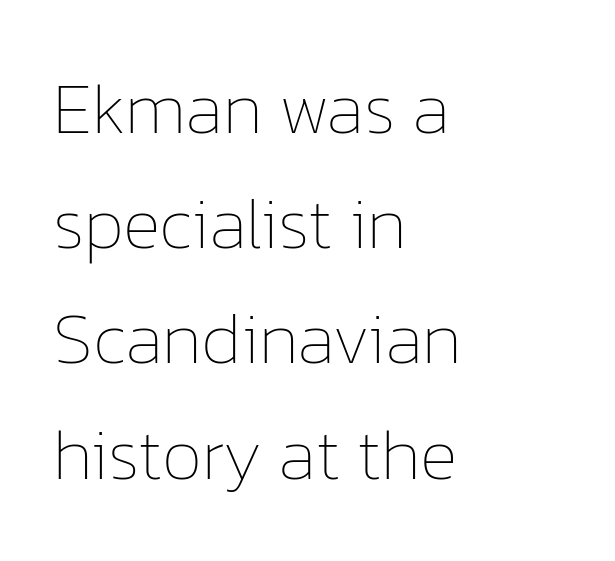
Compared with typical body copy, the letter spacing here is the same. Typeset ragged right — the left edge is the straight one. Each letter keeps its own natural width here, so spacing adapts to shape. Compared with a typical body face, this is equally light or lighter still.
